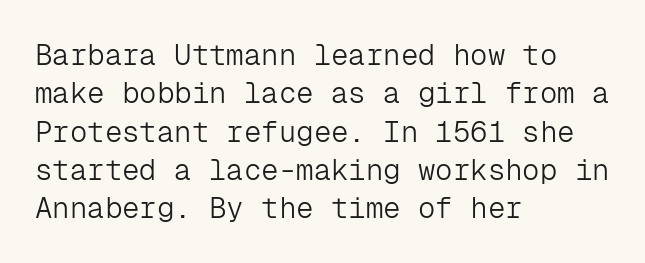
Q: Is the text bold? A: No.
Q: Is the text italic (slanted)? A: No, it is upright.
Q: Is the typeface a serif or a sans-serif typeface? A: Sans-serif.
Q: Is the text underlined? A: No.
Q: How is the paragraph aligned? A: Left-aligned.
Q: Is the spacing between letters normal or unusually wide? A: Normal.
Q: Is the spacing between lines tight, normal or loose? A: Normal.
Q: Width (condensed, normal, or wide)? A: Normal.
Q: Stroke contrast? A: Low.
Q: x-height? A: Medium.
Q: Monospaced? A: Yes.
